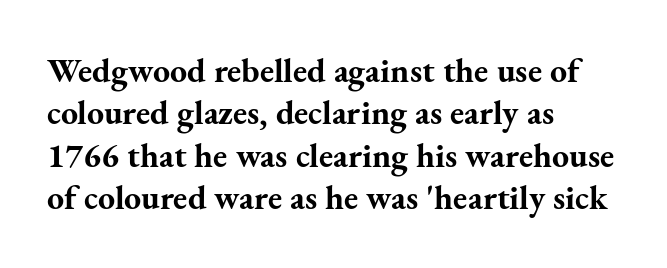
The image shows 34 px bold serif type, upright; set left-aligned, normal line spacing (1.25x), normal letter spacing, not underlined; medium stroke contrast and a small x-height.
